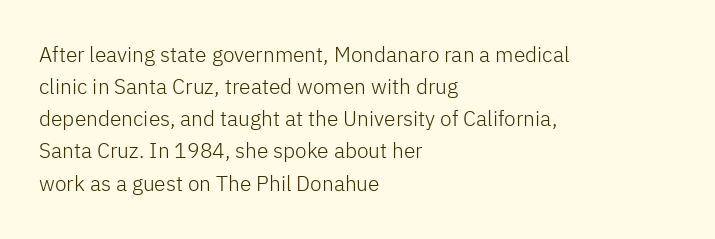
Is the block centered? No — it sits flush against the left margin. Honestly, the row spacing looks completely unremarkable. Check under the words: just untouched page. Ascenders rise straight up at ninety degrees. Nobody touched the tracking dial on this one.
